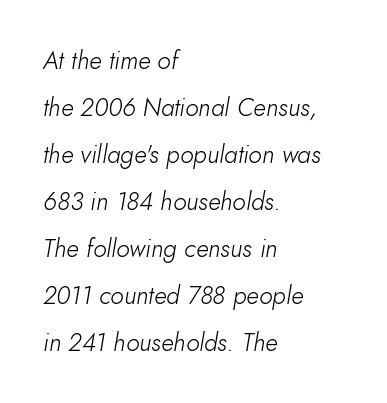
Q: Is the text bold? A: No.
Q: Is the text italic (slanted)? A: Yes, it leans right by about 10 degrees.
Q: Is the text underlined? A: No.
Q: How is the paragraph aligned? A: Left-aligned.
Q: Is the spacing between letters normal or unusually wide? A: Normal.
